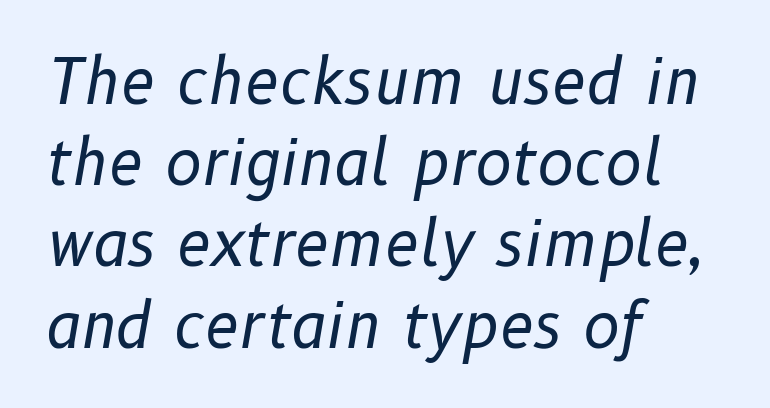
{"italic": "yes", "lean": "right", "slant_degrees": 10, "bold": "no", "weight": "regular", "width": "normal", "stroke_contrast": "low", "x_height": "medium", "monospaced": "no", "underline": "no", "align": "left", "line_spacing": "normal", "line_spacing_ratio": 1.31, "letter_spacing": "normal", "letter_spacing_em": 0.0, "glyph_px": 62}
